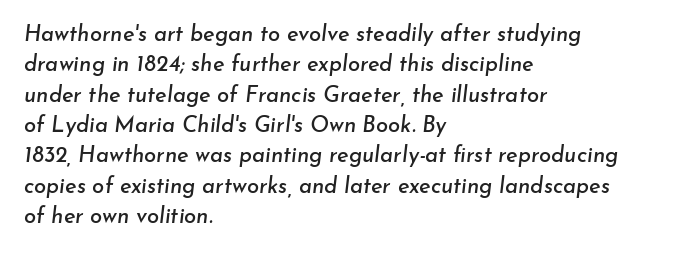
{"italic": "yes", "lean": "right", "slant_degrees": 7, "underline": "no", "align": "left", "line_spacing": "normal", "line_spacing_ratio": 1.38, "letter_spacing": "normal", "letter_spacing_em": 0.0, "glyph_px": 22}
